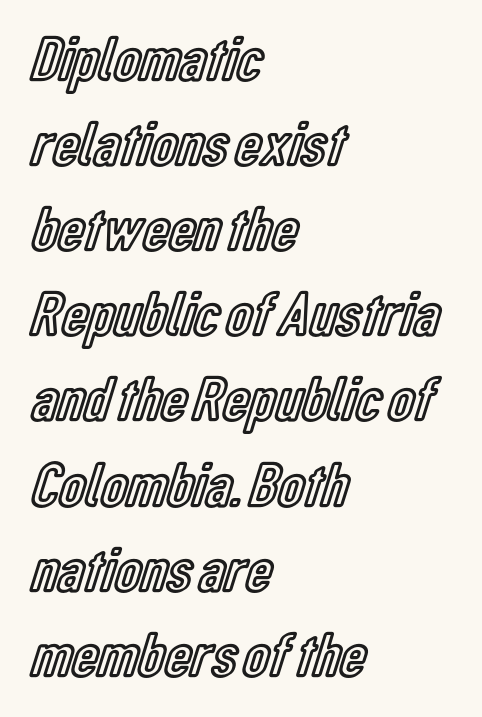
The image shows 64 px condensed type; set left-aligned, normal line spacing (1.33x), normal letter spacing, not underlined; a medium x-height.
